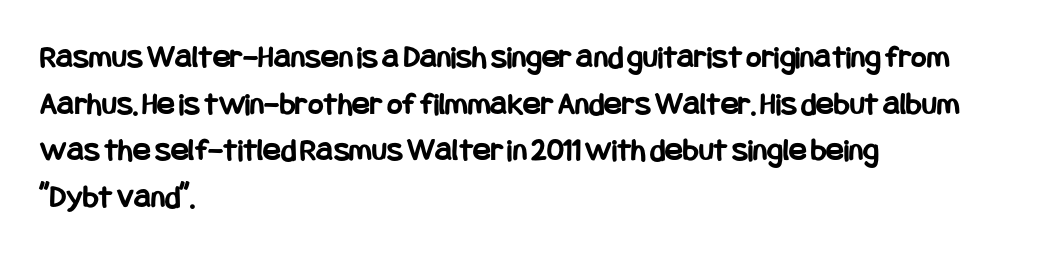
{"serif": "no", "italic": "no", "bold": "yes", "weight": "bold", "width": "condensed", "stroke_contrast": "low", "x_height": "large", "underline": "no", "align": "left", "line_spacing": "normal", "line_spacing_ratio": 1.41, "letter_spacing": "normal", "letter_spacing_em": 0.0, "glyph_px": 33}
